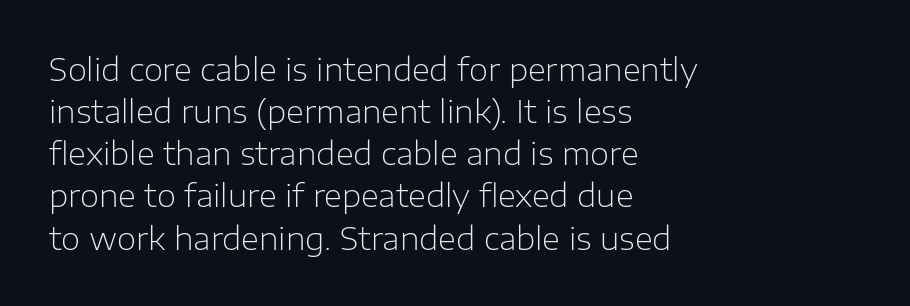
{"serif": "no", "italic": "no", "bold": "no", "weight": "light", "width": "normal", "stroke_contrast": "low", "x_height": "medium", "monospaced": "no", "underline": "no", "align": "left", "line_spacing": "normal", "line_spacing_ratio": 1.36, "letter_spacing": "normal", "letter_spacing_em": 0.0, "glyph_px": 31}
